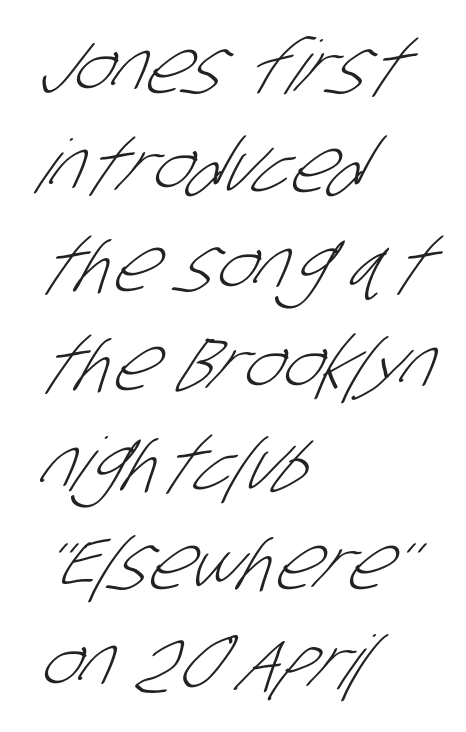
{"serif": "no", "bold": "no", "weight": "light", "width": "condensed", "stroke_contrast": "low", "x_height": "large", "monospaced": "no", "underline": "no", "align": "left", "line_spacing": "normal", "line_spacing_ratio": 1.34, "letter_spacing": "normal", "letter_spacing_em": 0.0, "glyph_px": 74}
